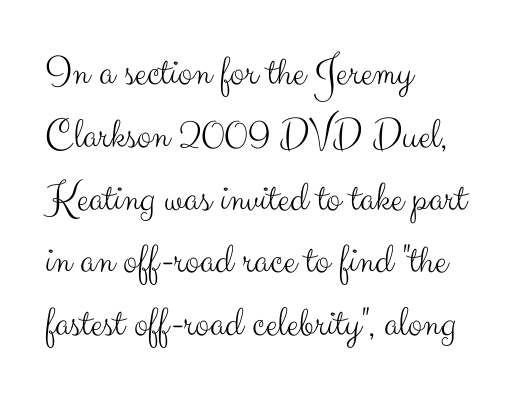
The lines in this sample share a left origin and differ only in where they stop. A clean baseline with only descenders dipping below it. A typesetter would label this face a sans.
